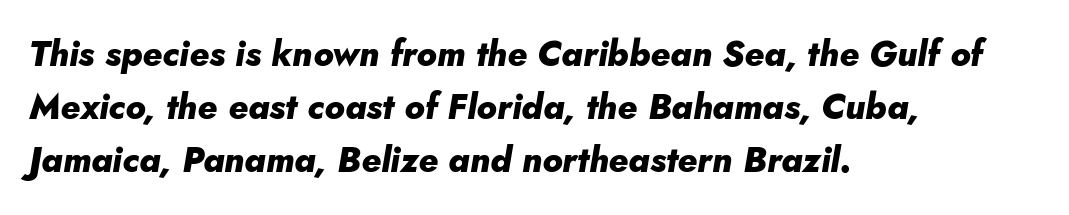
The image shows 35 px heavy type, italic (leaning right); set left-aligned, normal line spacing (1.52x), normal letter spacing, not underlined; low stroke contrast and a small x-height.
